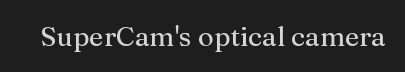
Q: Is the text italic (slanted)? A: No, it is upright.
Q: Is the text underlined? A: No.
Q: Is the spacing between letters normal or unusually wide? A: Normal.
